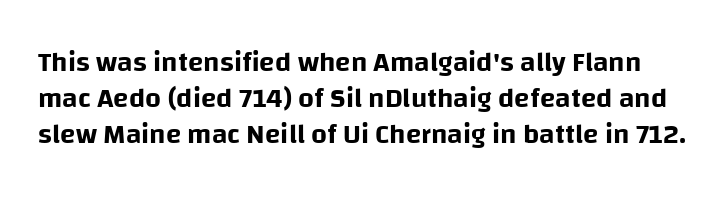
{"serif": "no", "italic": "no", "width": "normal", "stroke_contrast": "low", "x_height": "large", "monospaced": "no", "underline": "no", "line_spacing": "normal", "line_spacing_ratio": 1.28, "letter_spacing": "normal", "letter_spacing_em": 0.0, "glyph_px": 28}
